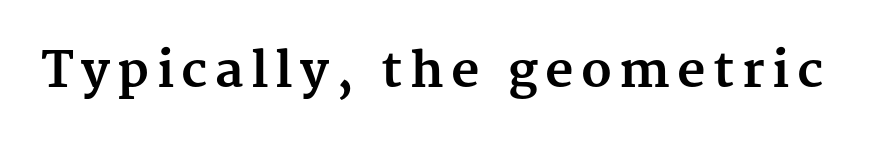
{"serif": "yes", "italic": "no", "bold": "yes", "weight": "bold", "width": "normal", "stroke_contrast": "medium", "x_height": "medium", "monospaced": "no", "underline": "no", "glyph_px": 49}
